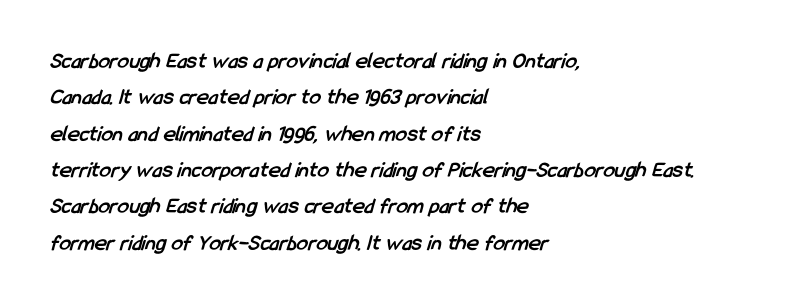
{"bold": "yes", "underline": "no", "align": "left", "line_spacing": "normal", "line_spacing_ratio": 1.58, "letter_spacing": "normal", "letter_spacing_em": 0.0, "glyph_px": 23}
